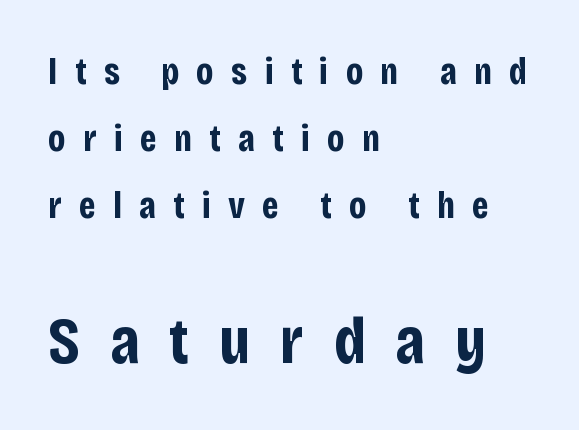
{"serif": "no", "italic": "no", "bold": "yes", "weight": "bold", "width": "condensed", "stroke_contrast": "low", "x_height": "large", "monospaced": "no", "underline": "no", "align": "left", "line_spacing_ratio": 1.76, "letter_spacing": "wide", "letter_spacing_em": 0.45, "larger_block": "second", "size_ratio": 1.74, "glyph_px": 66}
